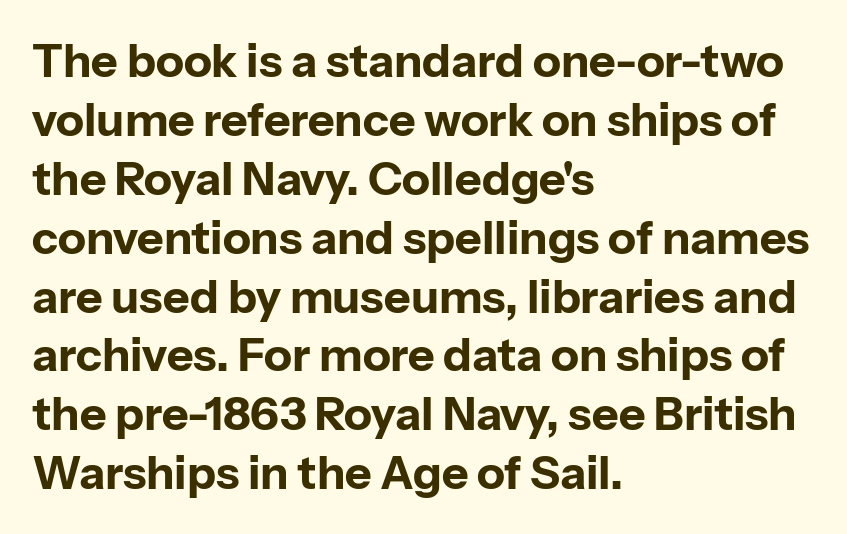
{"serif": "no", "italic": "no", "bold": "yes", "weight": "bold", "width": "normal", "stroke_contrast": "low", "x_height": "medium", "monospaced": "no", "underline": "no", "align": "left", "line_spacing": "normal", "line_spacing_ratio": 1.28, "letter_spacing": "normal", "letter_spacing_em": 0.0, "glyph_px": 46}
